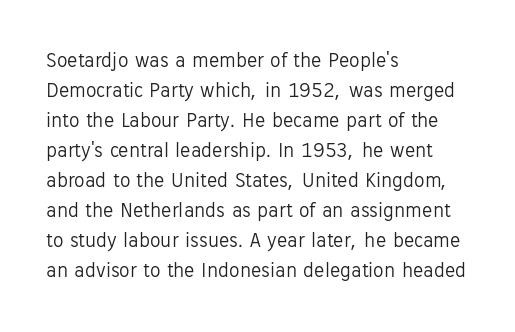
Compared with typical body copy, the letter spacing here is the same. The text block is weighted toward the left margin, trailing off unevenly rightward. The foot of each line stays bare and open. Evenly set lines give the paragraph a standard silhouette. Stroke thickness stays within the range of a standard reading face or lighter.
